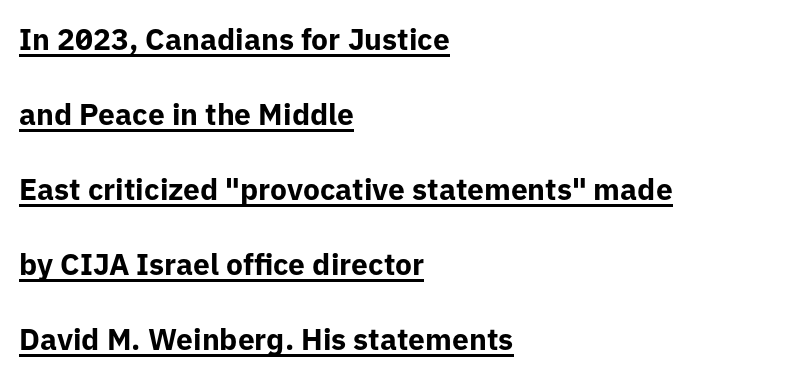
{"serif": "no", "italic": "no", "bold": "yes", "weight": "bold", "width": "normal", "stroke_contrast": "low", "x_height": "medium", "monospaced": "no", "underline": "yes", "align": "left", "line_spacing": "loose", "line_spacing_ratio": 2.5, "letter_spacing": "normal", "letter_spacing_em": 0.0, "glyph_px": 30}
